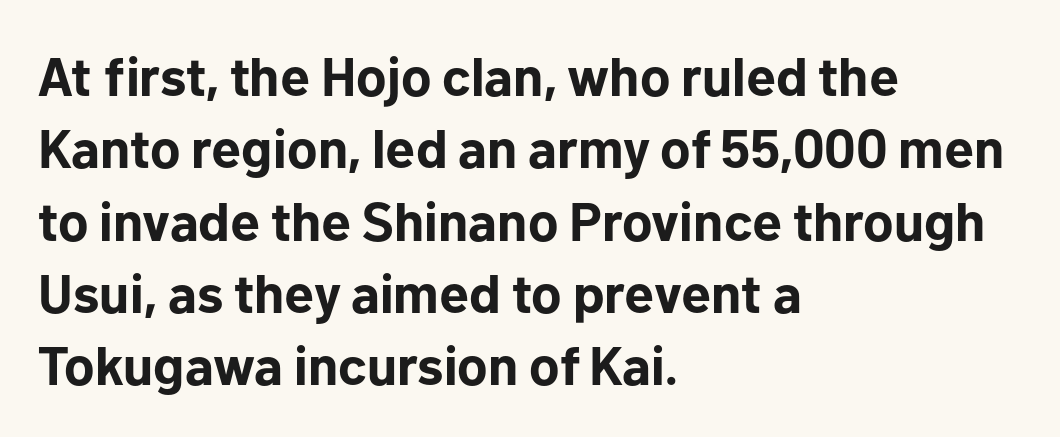
The letters stand upright; this is a roman face. Typesetter's note: full bold, strokes at maximum text heaviness. Vertical spacing — default. If you drew a ruler down the left edge, every line would touch it. Bare-footed words on every line.
